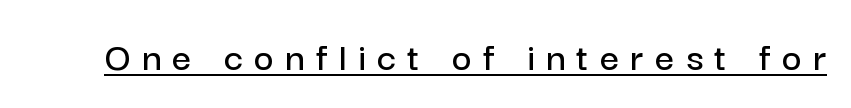
Q: Is the text italic (slanted)? A: No, it is upright.
Q: Is the typeface a serif or a sans-serif typeface? A: Sans-serif.
Q: Is the text underlined? A: Yes.
Q: Is the spacing between letters normal or unusually wide? A: Unusually wide.
Q: Width (condensed, normal, or wide)? A: Normal.
Q: Stroke contrast? A: Low.
Q: x-height? A: Medium.
Q: Monospaced? A: No.
